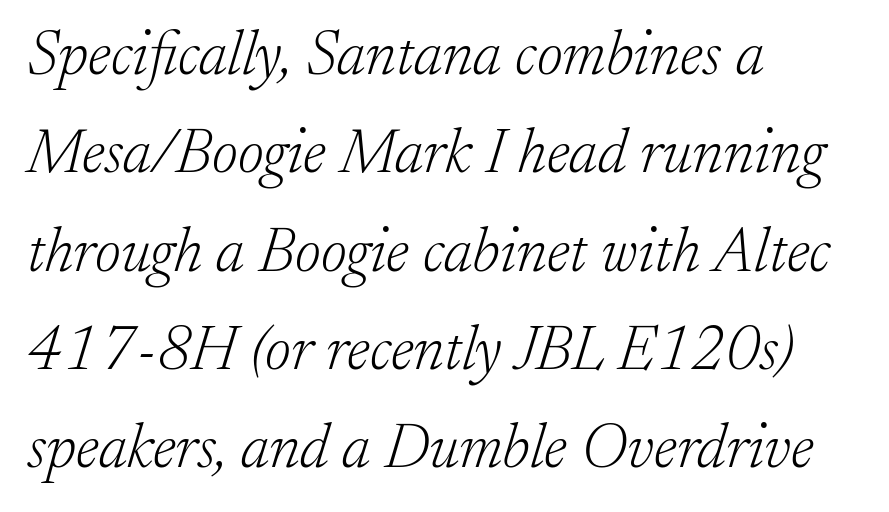
This rendering employs a face with finishing strokes, i.e., a serif. Glance below the letters and you will spot only blank space. When letters slant like this, we call the style italic. The rendering anchors every line to the left-hand side.
